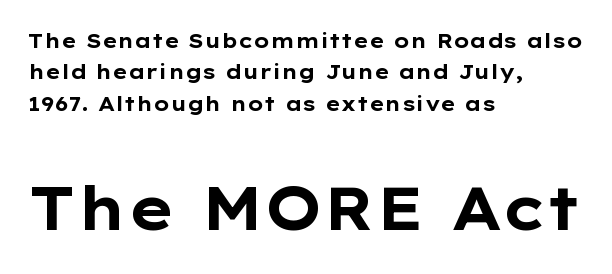
Summary of vertical rhythm: regular, with standard interline spacing. Caption: standard tracking, unaltered. A bare baseline throughout the passage. Character widths vary here, with narrow letters taking less room than wide ones. The passage shown is emphatically bold.
